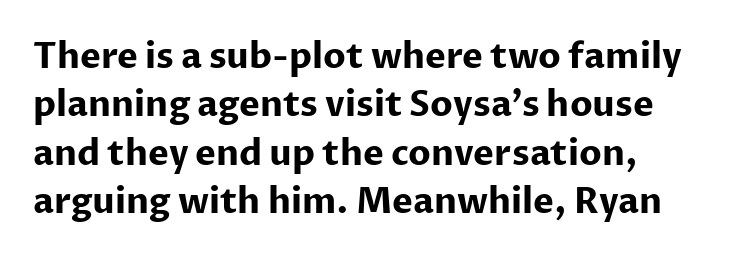
Every letter is thick-stroked: bold, no question. Quick note: underline off. The horizontal fit of the characters is conventional and even. This is the regular roman posture of the typeface. Leftover space on each line is placed entirely after the last word.
